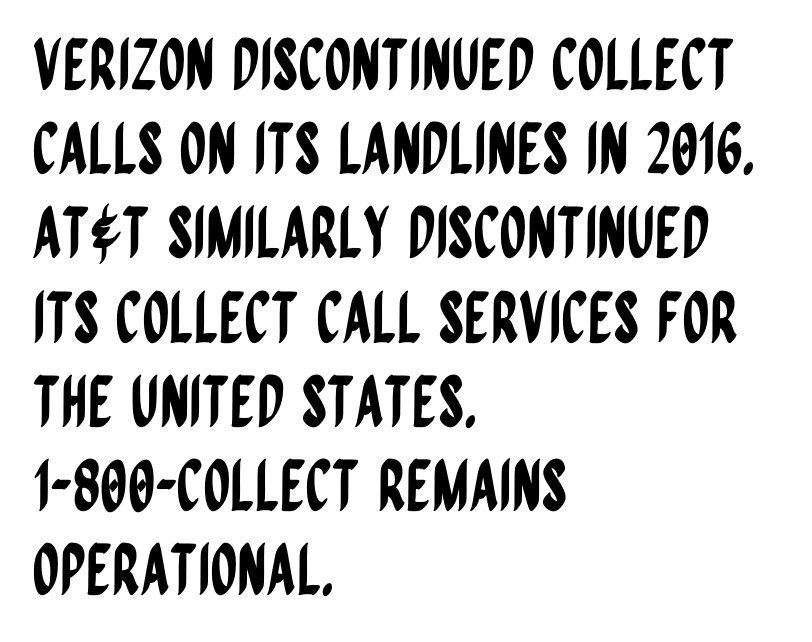
Q: Is the text italic (slanted)? A: No, it is upright.
Q: Is the typeface a serif or a sans-serif typeface? A: Sans-serif.
Q: Is the text underlined? A: No.
Q: How is the paragraph aligned? A: Left-aligned.
Q: Is the spacing between letters normal or unusually wide? A: Normal.
Q: Width (condensed, normal, or wide)? A: Condensed.
Q: Stroke contrast? A: Low.
Q: x-height? A: Large.
Q: Monospaced? A: No.
